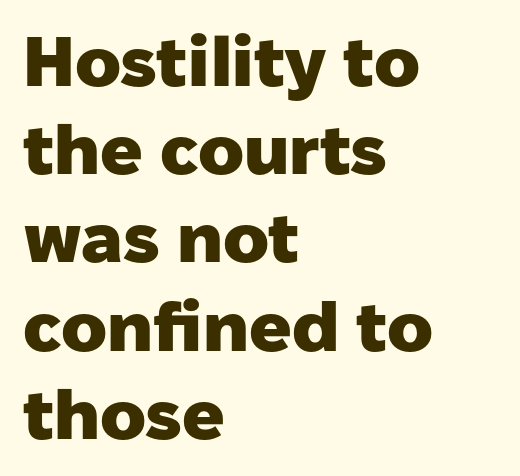
{"serif": "no", "italic": "no", "bold": "yes", "weight": "heavy", "width": "normal", "stroke_contrast": "low", "x_height": "medium", "monospaced": "no", "underline": "no", "align": "left", "line_spacing": "normal", "line_spacing_ratio": 1.26, "letter_spacing": "normal", "letter_spacing_em": 0.0, "glyph_px": 70}
